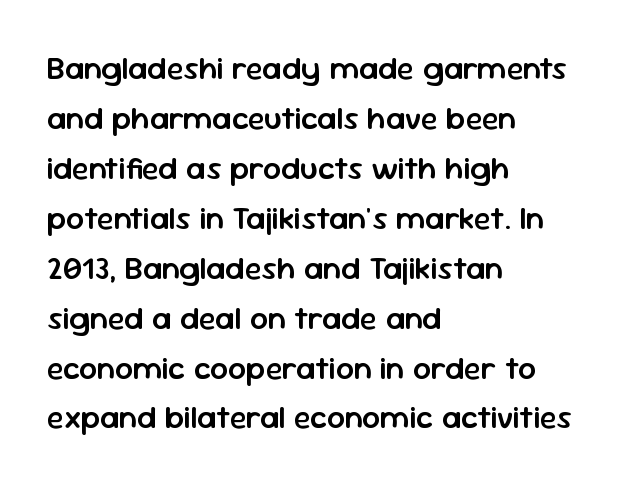
Q: Is the text bold? A: Semi-bold.
Q: Is the text italic (slanted)? A: No, it is upright.
Q: Is the typeface a serif or a sans-serif typeface? A: Sans-serif.
Q: Is the text underlined? A: No.
Q: How is the paragraph aligned? A: Left-aligned.
Q: Is the spacing between letters normal or unusually wide? A: Normal.
Q: Is the spacing between lines tight, normal or loose? A: Normal.
Q: Width (condensed, normal, or wide)? A: Normal.
Q: Stroke contrast? A: Low.
Q: x-height? A: Medium.
Q: Monospaced? A: No.
